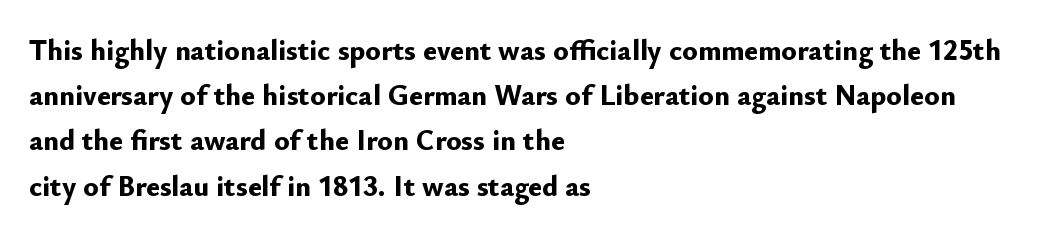
The image shows 29 px bold sans-serif type, upright; set left-aligned, normal line spacing (1.56x), normal letter spacing, not underlined; low stroke contrast and a small x-height.
